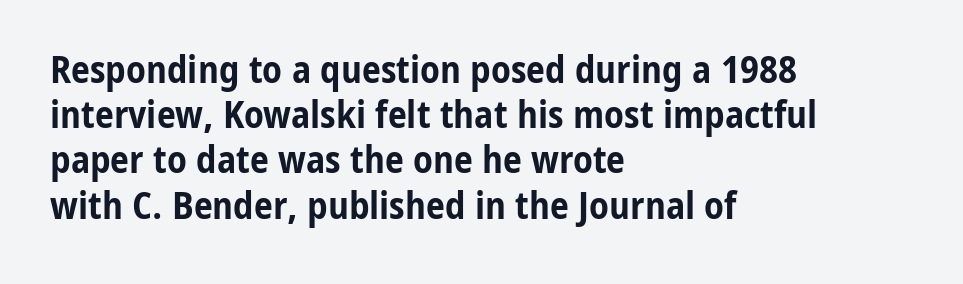
The foot of each line stays bare and open. A classic flush-left, rag-right setting is used for this passage. To sum up the face: it is a sans, with no serifs. Stroke thickness is high; the sample reads as a true bold.
